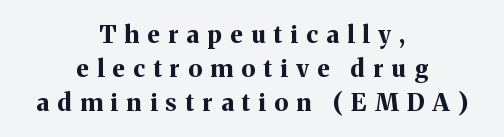
Q: Is the text bold? A: Yes.
Q: Is the text italic (slanted)? A: No, it is upright.
Q: Is the text underlined? A: No.
Q: How is the paragraph aligned? A: Centered.
Q: Is the spacing between letters normal or unusually wide? A: Unusually wide.
Q: Is the spacing between lines tight, normal or loose? A: Normal.
